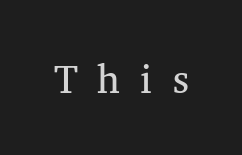
Q: Is the text bold? A: No.
Q: Is the typeface a serif or a sans-serif typeface? A: Serif.
Q: Is the text underlined? A: No.
Q: Is the spacing between letters normal or unusually wide? A: Unusually wide.
Q: Width (condensed, normal, or wide)? A: Normal.
Q: Stroke contrast? A: Medium.
Q: x-height? A: Medium.
Q: Monospaced? A: No.
